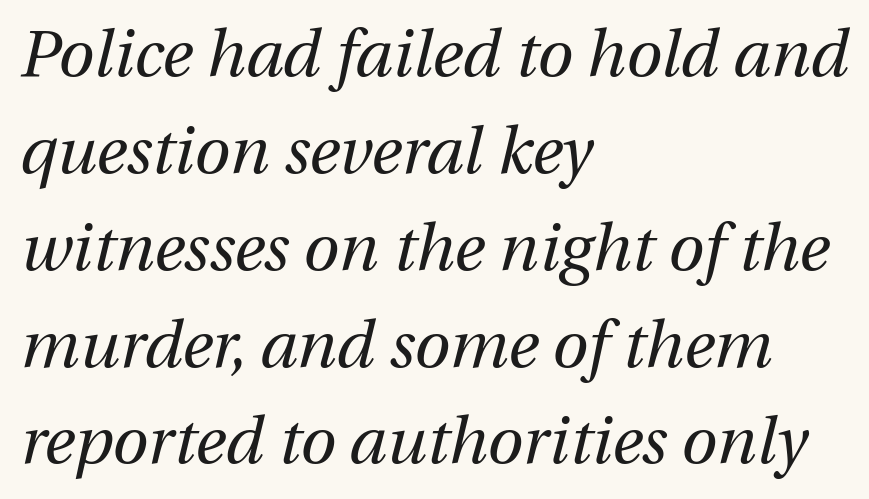
Is the stroke heavy? The answer is a plain regular-or-lighter. The horizontal fit of the characters is conventional and even. Descenders are the only things crossing below the line. Compared with ordinary roman type, these characters are visibly tilted. The ragged edge is on the right, which tells us the setting is flush left.
